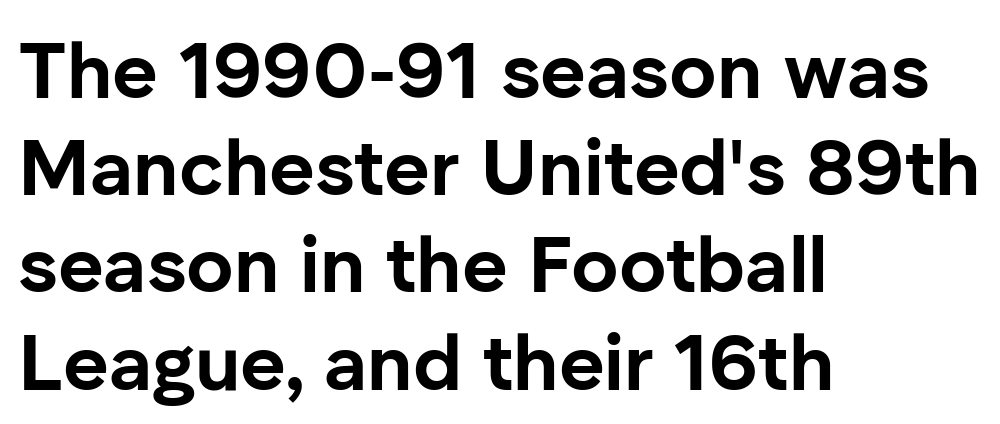
{"serif": "no", "italic": "no", "bold": "yes", "weight": "bold", "width": "normal", "stroke_contrast": "low", "x_height": "medium", "monospaced": "no", "underline": "no", "align": "left", "line_spacing_ratio": 1.23, "letter_spacing": "normal", "letter_spacing_em": 0.0, "glyph_px": 79}
